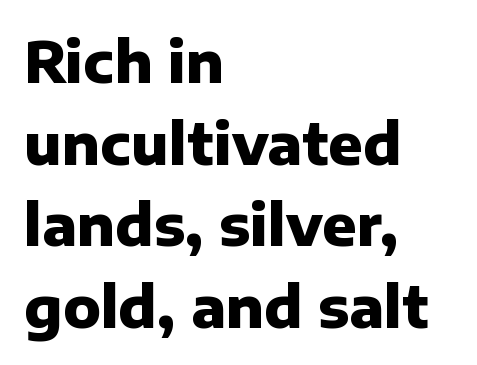
The space beneath each line is pristine and unruled. Summary of weight: heavy, a full bold. This is sans-serif lettering, the kind often seen on screens and signage. Varying glyph widths throughout — classic text-font behaviour.
